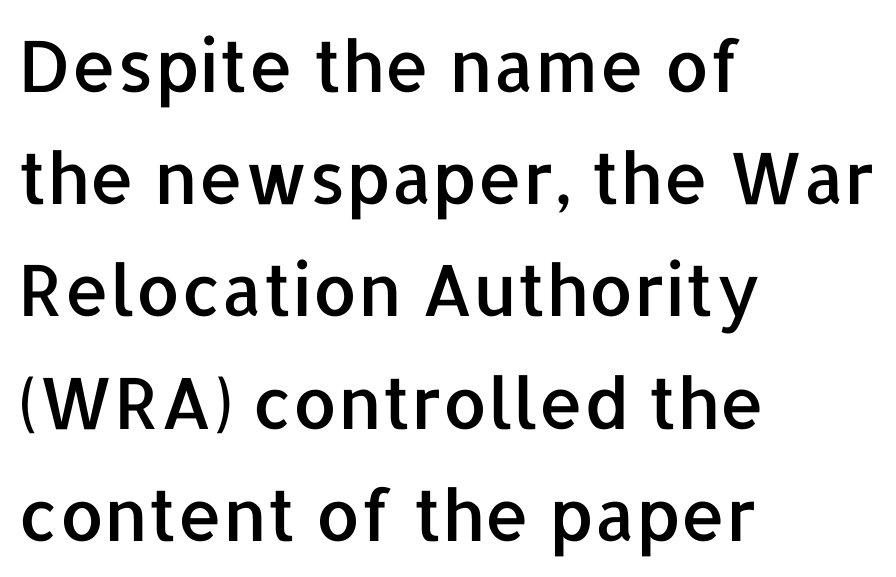
Q: Is the text italic (slanted)? A: No, it is upright.
Q: Is the typeface a serif or a sans-serif typeface? A: Sans-serif.
Q: Is the text underlined? A: No.
Q: How is the paragraph aligned? A: Left-aligned.
Q: Is the spacing between letters normal or unusually wide? A: Normal.
Q: Is the spacing between lines tight, normal or loose? A: Normal.
Q: Width (condensed, normal, or wide)? A: Normal.
Q: Stroke contrast? A: Low.
Q: x-height? A: Medium.
Q: Monospaced? A: No.
